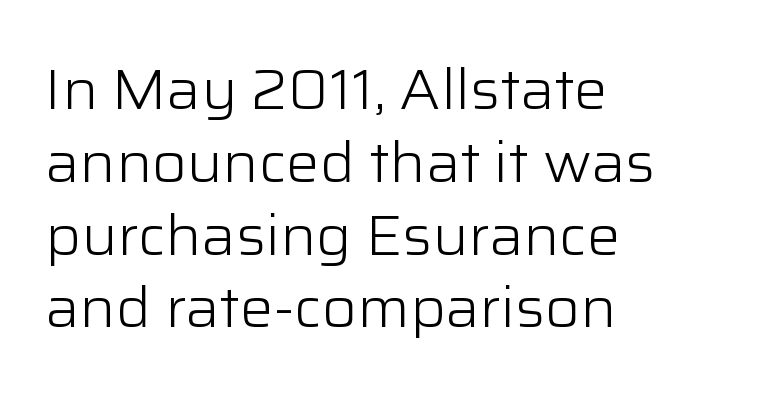
Stroke thickness stays within the range of a standard reading face or lighter. Italic: no, the glyphs are upright roman. You could not count columns in this text — the font is proportionally spaced. The words here are not underlined.
